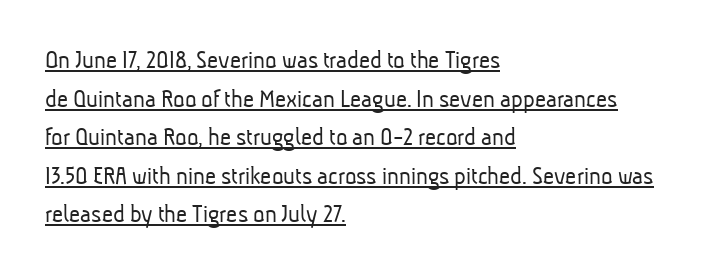
Q: Is the text bold? A: No.
Q: Is the text underlined? A: Yes.
Q: How is the paragraph aligned? A: Left-aligned.
Q: Is the spacing between letters normal or unusually wide? A: Normal.
Q: Is the spacing between lines tight, normal or loose? A: Normal.
